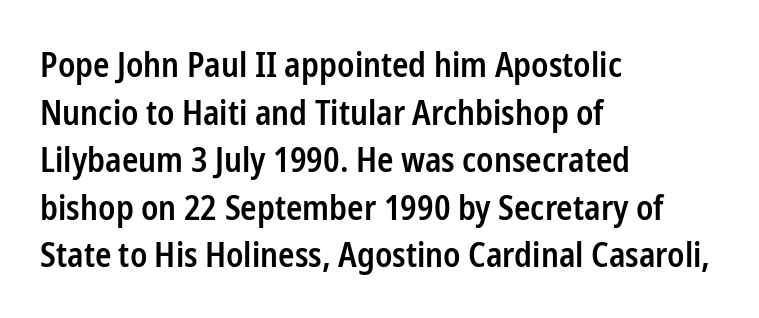
Casual observation: everything's shoved over to the left. The lines sit at an ordinary, default distance from one another. Quick note: underline off. Every letter is mildly thick-stroked: semibold rather than bold.
